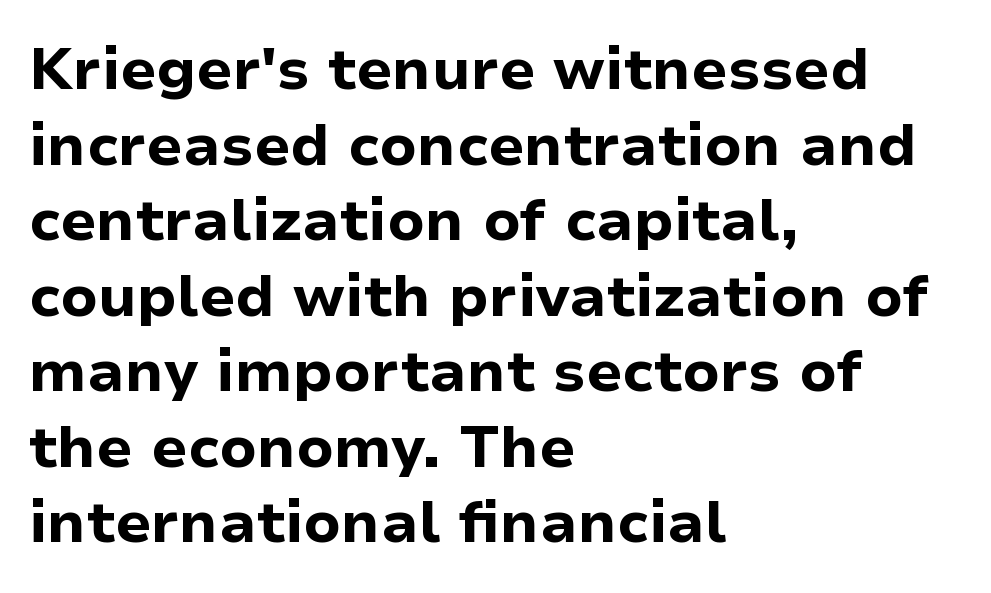
In terms of posture, this sample is upright. These lines are rendered in a variable-pitch font. Glance below the letters and you will spot only blank space. Compared with typical paragraphs, the rows here are spaced about the same.
